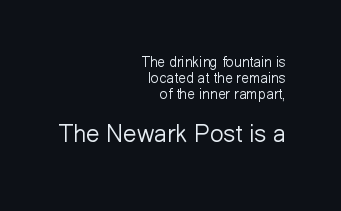
The image shows 24 px text type, upright; set right-aligned, tight line spacing (1.14x), normal letter spacing, not underlined; the second (bottom) block is 1.71x larger.
